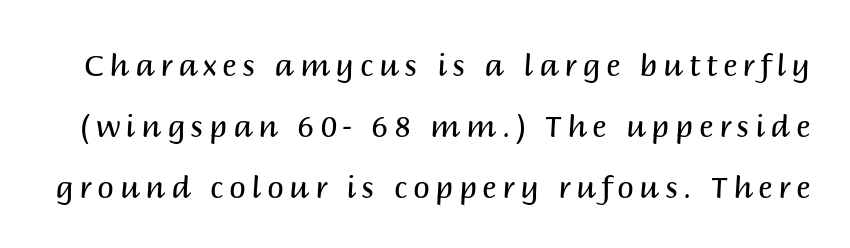
The image shows 30 px regular-weight sans-serif type; set loose line spacing (2.04x), not underlined; medium stroke contrast and a large x-height.
